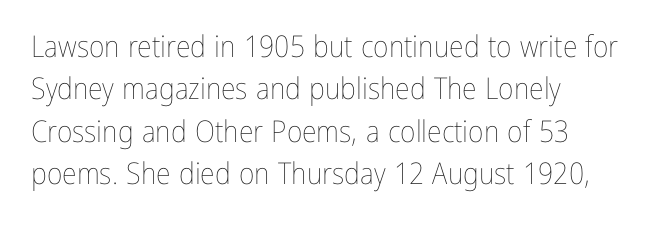
The image shows 30 px thin, condensed type, upright; set left-aligned, normal line spacing (1.41x), normal letter spacing, not underlined; low stroke contrast and a medium x-height.
